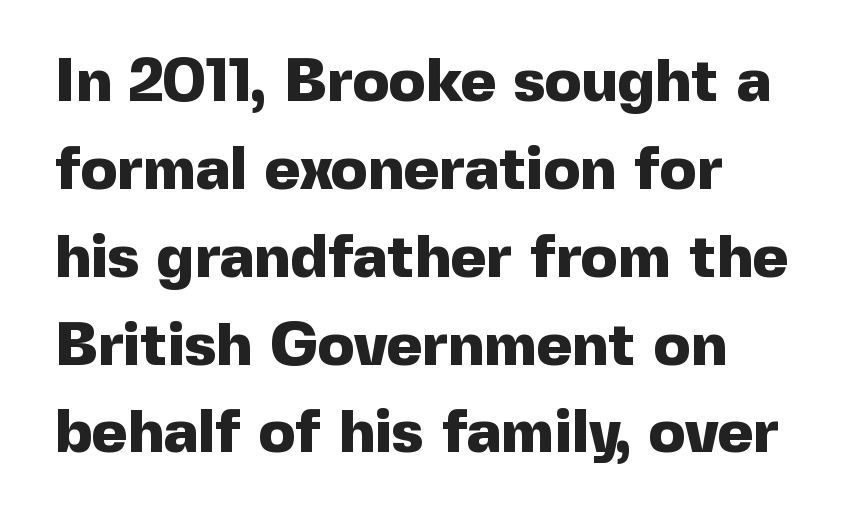
{"serif": "no", "italic": "no", "bold": "yes", "weight": "heavy", "width": "normal", "x_height": "medium", "monospaced": "no", "underline": "no", "line_spacing": "normal", "line_spacing_ratio": 1.44, "letter_spacing": "normal", "letter_spacing_em": 0.0, "glyph_px": 61}
